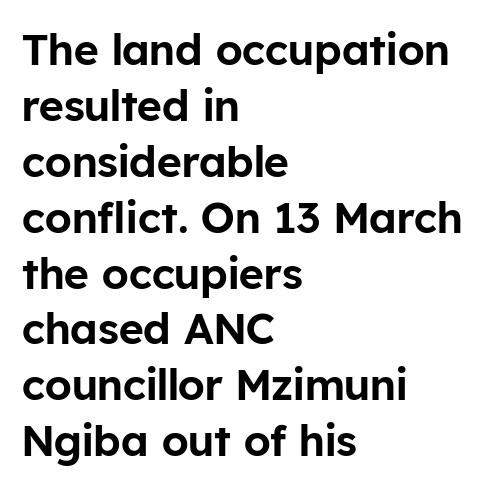
Notice how the passage keeps a crisp vertical edge on the left only. No extra tracking has been applied to these lines. Letterform terminals end flat and unadorned throughout the passage. Do the characters align in a grid? No, the font is proportional.
